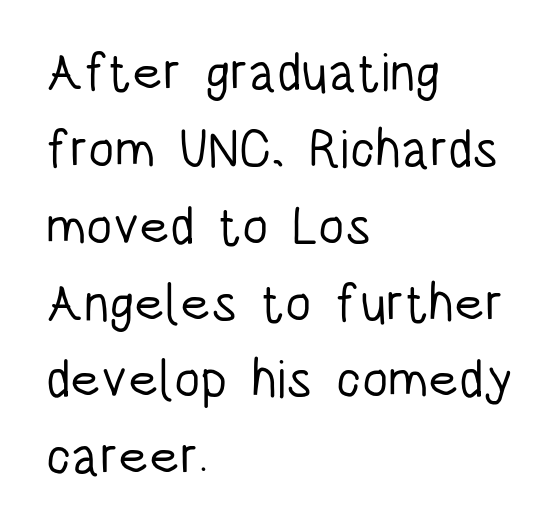
The image shows 53 px light, condensed sans-serif type, upright; set left-aligned, normal line spacing (1.45x), normal letter spacing, not underlined; low stroke contrast and a large x-height.
